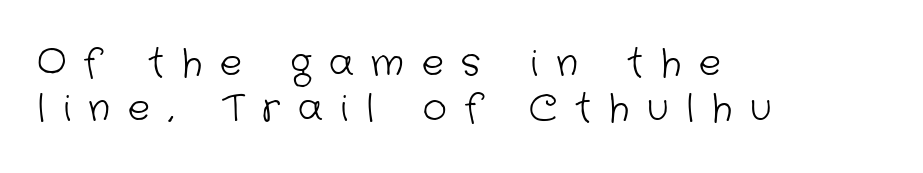
Horizontally, the lines are justified to the leading edge only. This is sans-serif lettering, the kind often seen on screens and signage. Descenders hang freely into open space. What stands out about the letter spacing? Its width — letters are far apart. The letters advance in unequal steps, a hallmark of proportional type.
